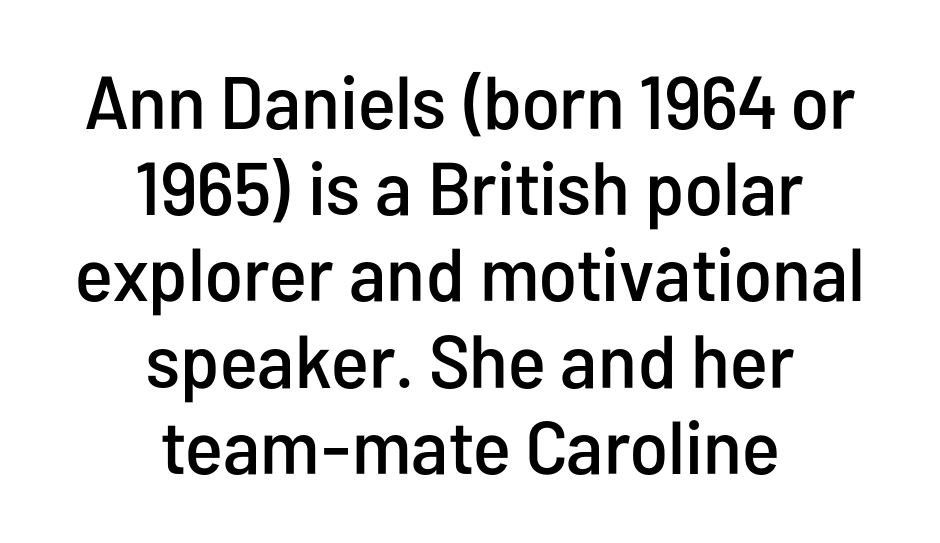
Q: Is the text italic (slanted)? A: No, it is upright.
Q: Is the typeface a serif or a sans-serif typeface? A: Sans-serif.
Q: Is the text underlined? A: No.
Q: How is the paragraph aligned? A: Centered.
Q: Is the spacing between letters normal or unusually wide? A: Normal.
Q: Is the spacing between lines tight, normal or loose? A: Tight.
Q: Width (condensed, normal, or wide)? A: Condensed.
Q: Stroke contrast? A: Low.
Q: x-height? A: Medium.
Q: Monospaced? A: No.
